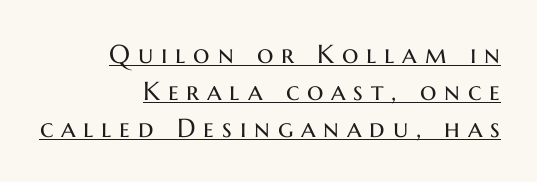
The image shows 26 px text type, upright; set right-aligned, normal line spacing (1.42x), unusually wide letter spacing (+0.3 em), underlined.
